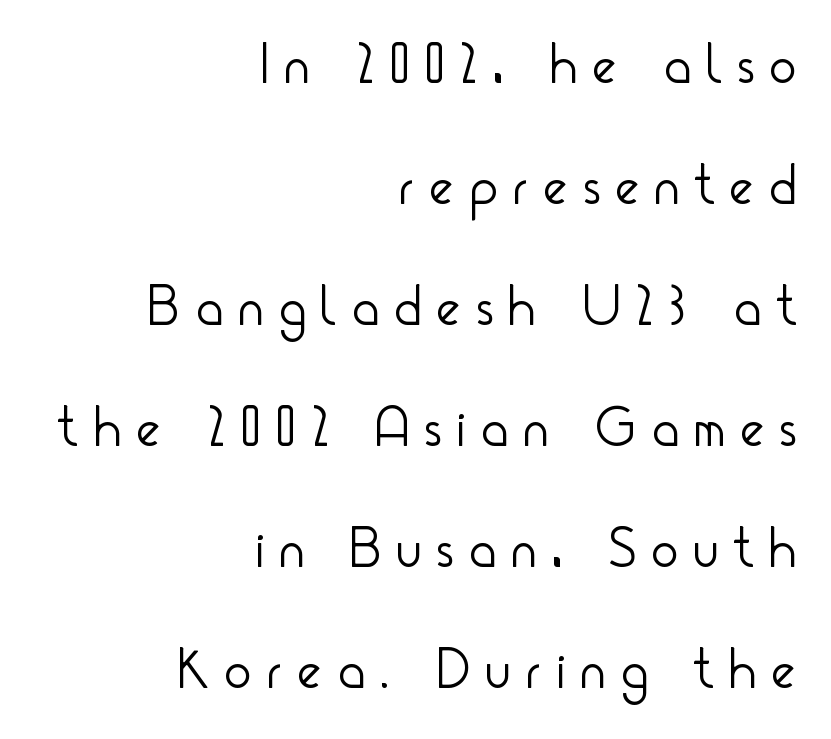
{"serif": "no", "italic": "no", "bold": "no", "weight": "light", "width": "condensed", "stroke_contrast": "low", "x_height": "small", "monospaced": "no", "underline": "no", "align": "right", "line_spacing": "loose", "line_spacing_ratio": 2.16, "letter_spacing": "wide", "letter_spacing_em": 0.29, "glyph_px": 56}
